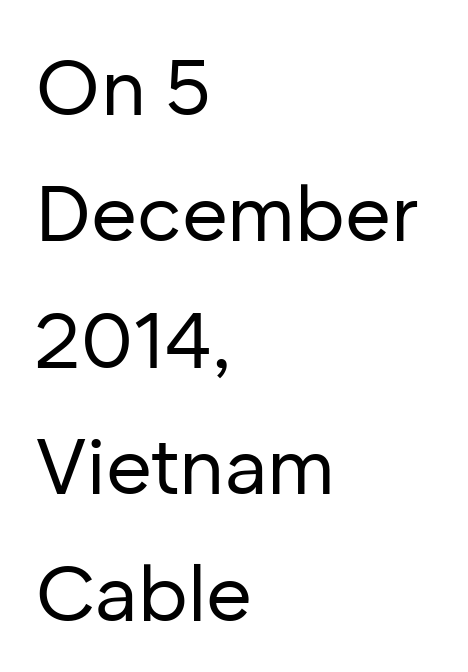
Q: Is the text bold? A: No.
Q: Is the text italic (slanted)? A: No, it is upright.
Q: Is the typeface a serif or a sans-serif typeface? A: Sans-serif.
Q: Is the text underlined? A: No.
Q: How is the paragraph aligned? A: Left-aligned.
Q: Is the spacing between letters normal or unusually wide? A: Normal.
Q: Is the spacing between lines tight, normal or loose? A: Normal.
Q: Width (condensed, normal, or wide)? A: Normal.
Q: Stroke contrast? A: Low.
Q: x-height? A: Medium.
Q: Monospaced? A: No.
